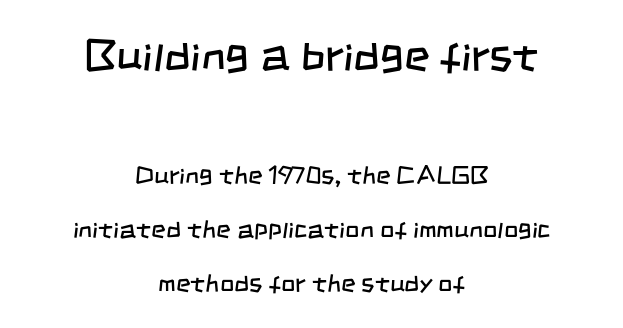
{"serif": "no", "bold": "no", "weight": "regular", "width": "condensed", "stroke_contrast": "low", "x_height": "large", "monospaced": "no", "underline": "no", "align": "center", "line_spacing": "loose", "line_spacing_ratio": 2.16, "letter_spacing": "normal", "letter_spacing_em": 0.0, "larger_block": "first", "size_ratio": 1.76, "glyph_px": 44}
